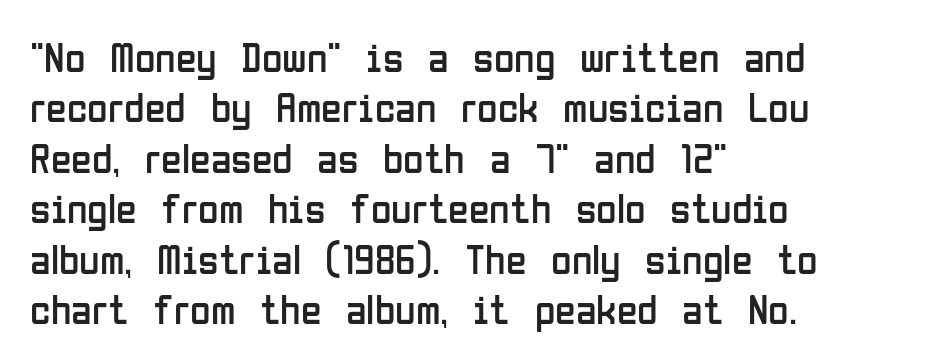
A typesetter would call this zero additional tracking. Letterform terminals end flat and unadorned throughout the passage. The passage shown is not underscored anywhere. This sample has the flowing, uneven cadence of proportional lettering. Caption: multi-line text, flush left, ragged right.
